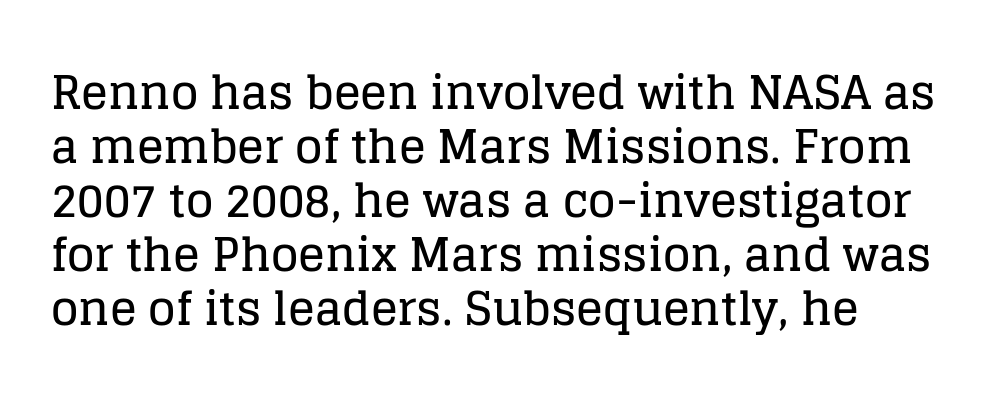
The image shows 45 px serif type, upright; set line spacing 1.2x, normal letter spacing, not underlined; low stroke contrast and a large x-height.
